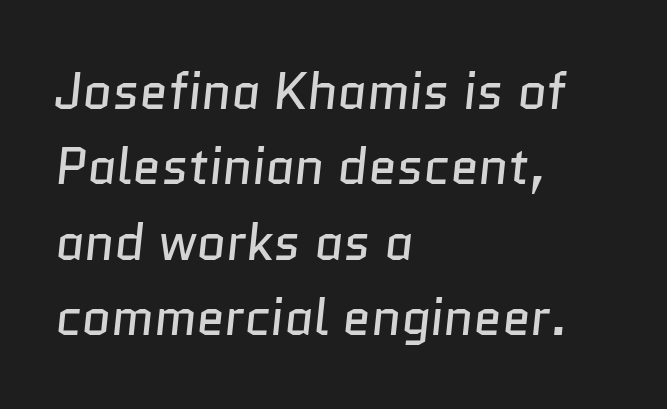
Q: Is the text bold? A: No.
Q: Is the typeface a serif or a sans-serif typeface? A: Sans-serif.
Q: Is the text underlined? A: No.
Q: How is the paragraph aligned? A: Left-aligned.
Q: Is the spacing between letters normal or unusually wide? A: Normal.
Q: Is the spacing between lines tight, normal or loose? A: Normal.
Q: Width (condensed, normal, or wide)? A: Normal.
Q: Stroke contrast? A: Low.
Q: x-height? A: Medium.
Q: Monospaced? A: No.
